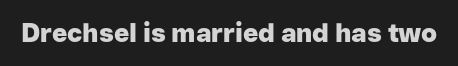
Q: Is the text bold? A: Yes.
Q: Is the text italic (slanted)? A: No, it is upright.
Q: Is the text underlined? A: No.
Q: Is the spacing between letters normal or unusually wide? A: Normal.
